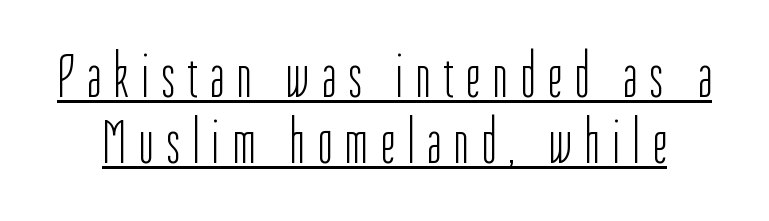
{"serif": "no", "italic": "no", "bold": "no", "weight": "light", "width": "condensed", "stroke_contrast": "low", "x_height": "medium", "monospaced": "no", "underline": "yes", "line_spacing": "tight", "line_spacing_ratio": 1.06, "letter_spacing": "wide", "letter_spacing_em": 0.21, "glyph_px": 62}
